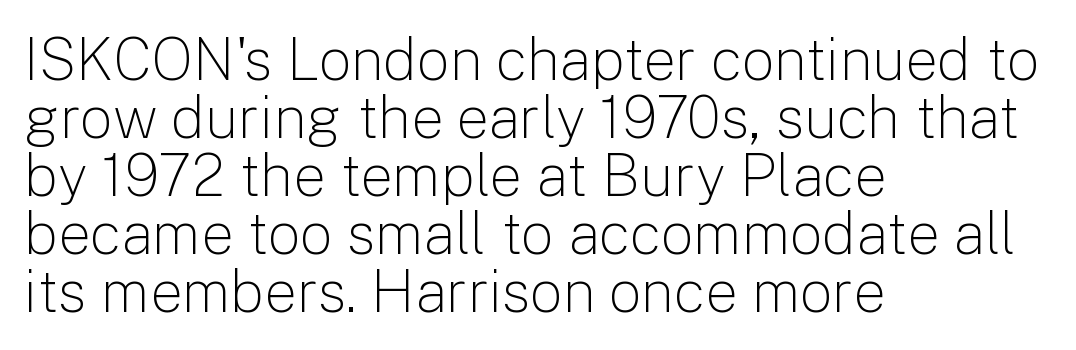
These lines are rendered in a variable-pitch font. These lines were composed using upright roman letters. Plain, unruled lines of type. The font is comparable to plain body text, perhaps lighter.
